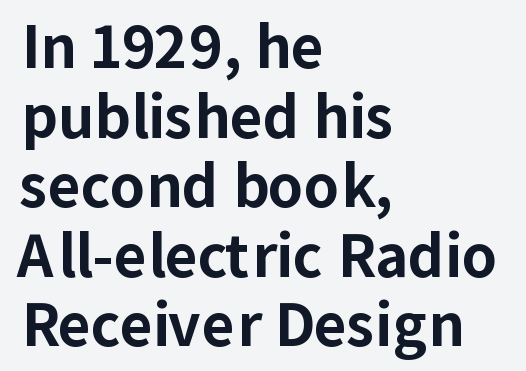
Q: Is the text bold? A: Yes.
Q: Is the text italic (slanted)? A: No, it is upright.
Q: Is the typeface a serif or a sans-serif typeface? A: Sans-serif.
Q: Is the text underlined? A: No.
Q: How is the paragraph aligned? A: Left-aligned.
Q: Is the spacing between letters normal or unusually wide? A: Normal.
Q: Width (condensed, normal, or wide)? A: Normal.
Q: Stroke contrast? A: Low.
Q: x-height? A: Medium.
Q: Monospaced? A: No.
